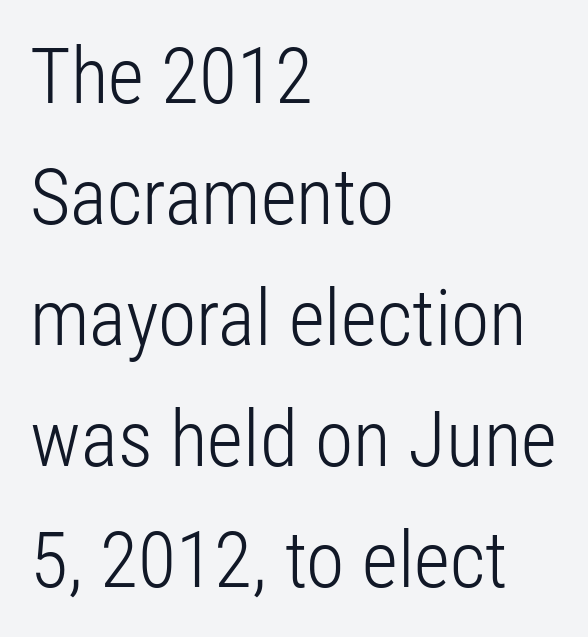
The image shows 78 px light, condensed sans-serif type, upright; set left-aligned, normal line spacing (1.55x), normal letter spacing, not underlined; low stroke contrast and a medium x-height.
